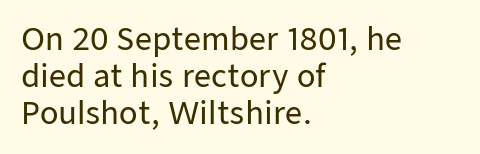
{"serif": "no", "italic": "no", "width": "normal", "stroke_contrast": "low", "x_height": "medium", "monospaced": "no", "underline": "no", "align": "left", "line_spacing_ratio": 1.24, "letter_spacing": "normal", "letter_spacing_em": 0.0, "glyph_px": 30}
